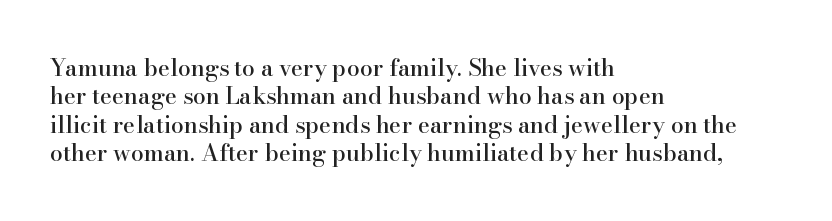
The image shows 23 px text type, upright; set left-aligned, line spacing 1.23x, normal letter spacing, not underlined.
